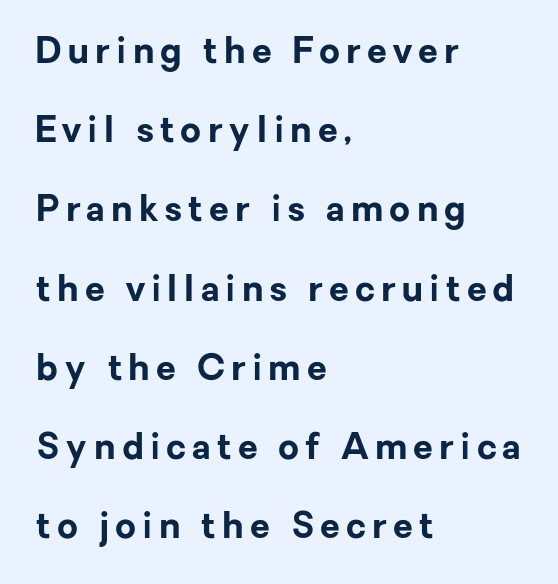
Designer's note — italics off, roman on. Proportional: the letters do not fall into vertical columns. Lines of text with bare space underneath. The leading is generous, giving the passage an open texture. These lines carry a lot of weight — the face is fully bold.
